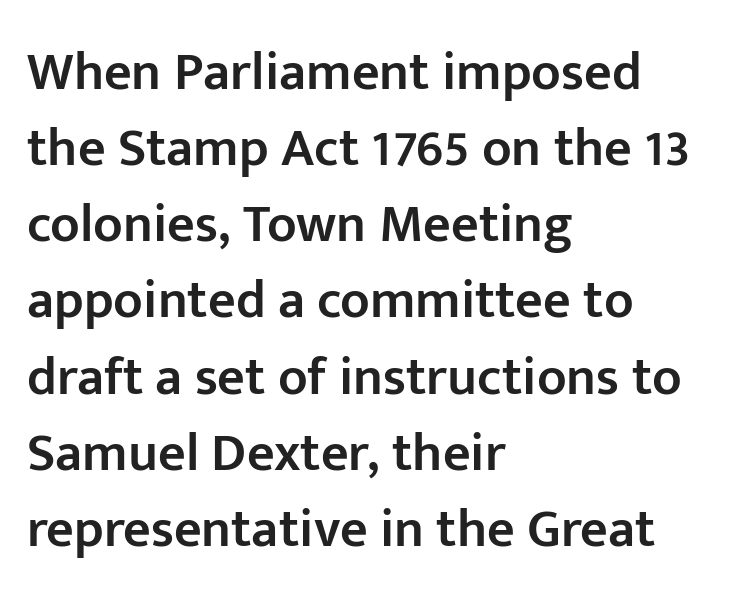
Q: Is the text bold? A: Semi-bold.
Q: Is the text italic (slanted)? A: No, it is upright.
Q: Is the typeface a serif or a sans-serif typeface? A: Sans-serif.
Q: Is the text underlined? A: No.
Q: How is the paragraph aligned? A: Left-aligned.
Q: Is the spacing between letters normal or unusually wide? A: Normal.
Q: Is the spacing between lines tight, normal or loose? A: Normal.
Q: Width (condensed, normal, or wide)? A: Normal.
Q: Stroke contrast? A: Low.
Q: x-height? A: Medium.
Q: Monospaced? A: No.
